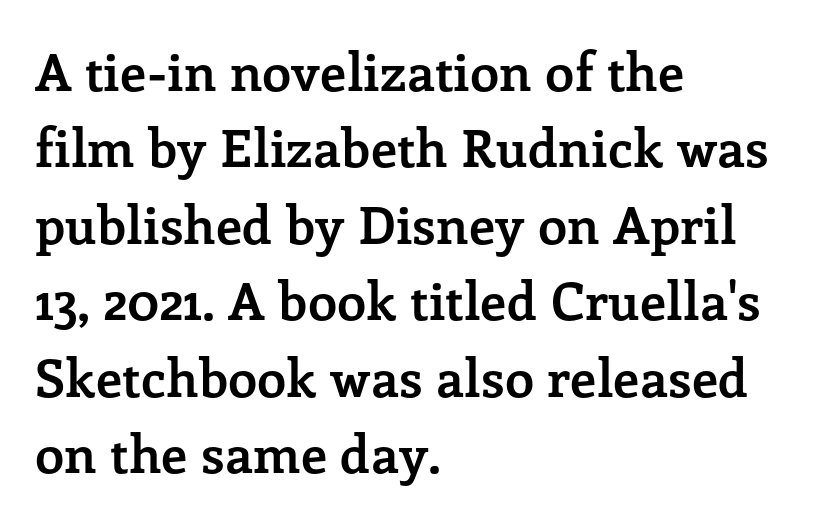
{"serif": "yes", "italic": "no", "bold": "yes", "weight": "semibold", "width": "normal", "stroke_contrast": "low", "x_height": "medium", "monospaced": "no", "underline": "no", "align": "left", "line_spacing": "normal", "line_spacing_ratio": 1.47, "letter_spacing": "normal", "letter_spacing_em": 0.0, "glyph_px": 52}
